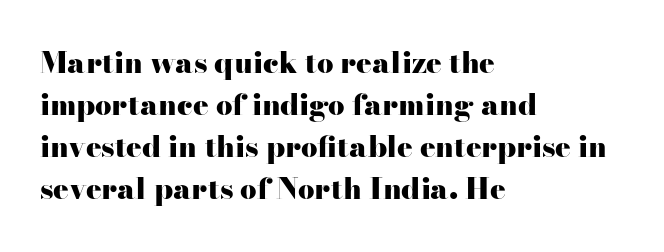
The image shows 29 px heavy, wide serif type, upright; set left-aligned, normal line spacing (1.45x), normal letter spacing, not underlined; high stroke contrast and a small x-height.
